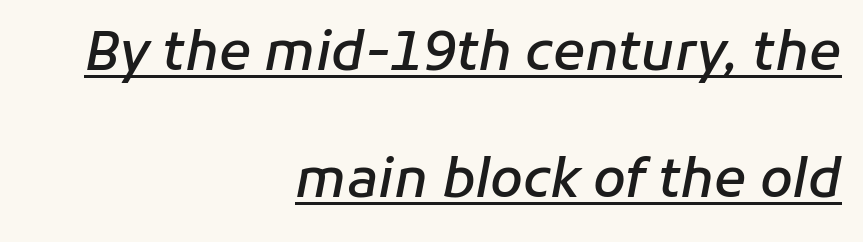
Q: Is the text bold? A: Semi-bold.
Q: Is the text italic (slanted)? A: Yes, it leans right by about 11 degrees.
Q: Is the text underlined? A: Yes.
Q: How is the paragraph aligned? A: Right-aligned.
Q: Is the spacing between letters normal or unusually wide? A: Normal.
Q: Is the spacing between lines tight, normal or loose? A: Loose.
Q: Width (condensed, normal, or wide)? A: Normal.
Q: Stroke contrast? A: Low.
Q: x-height? A: Medium.
Q: Monospaced? A: No.
